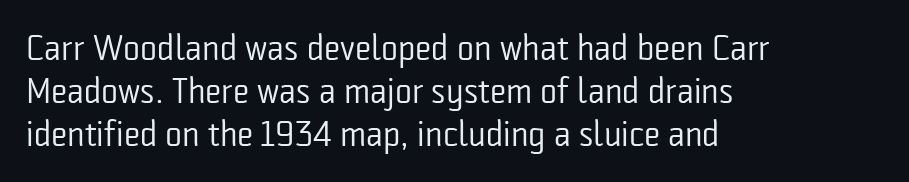
{"serif": "no", "italic": "no", "bold": "no", "weight": "regular", "width": "condensed", "stroke_contrast": "low", "x_height": "medium", "monospaced": "no", "underline": "no", "align": "left", "line_spacing_ratio": 1.2, "letter_spacing": "normal", "letter_spacing_em": 0.0, "glyph_px": 36}
